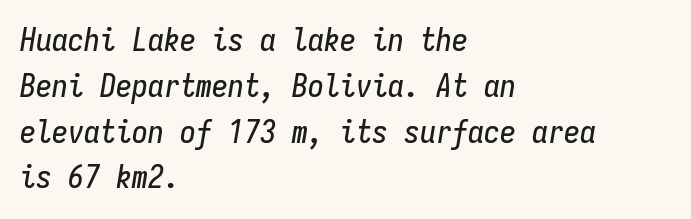
Notice how the stems are inclined rather than vertical — that's the hallmark of italics. Anything drawn beneath the words? Only blank space. A typesetter would call this leading conventional body-copy spacing. The gaps between neighbouring characters are ordinary and unremarkable. Note the uniform advance width — an 'i' takes as much space as an 'm'.
